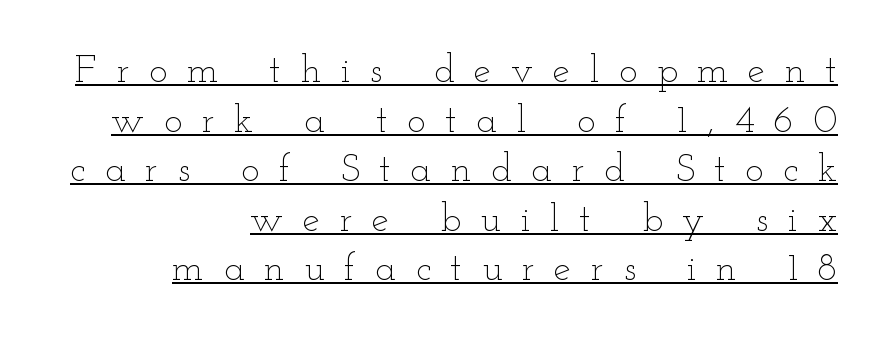
{"italic": "no", "bold": "no", "weight": "thin", "width": "wide", "stroke_contrast": "low", "x_height": "small", "monospaced": "no", "underline": "yes", "align": "right", "line_spacing": "normal", "line_spacing_ratio": 1.27, "letter_spacing": "wide", "letter_spacing_em": 0.5, "glyph_px": 39}
